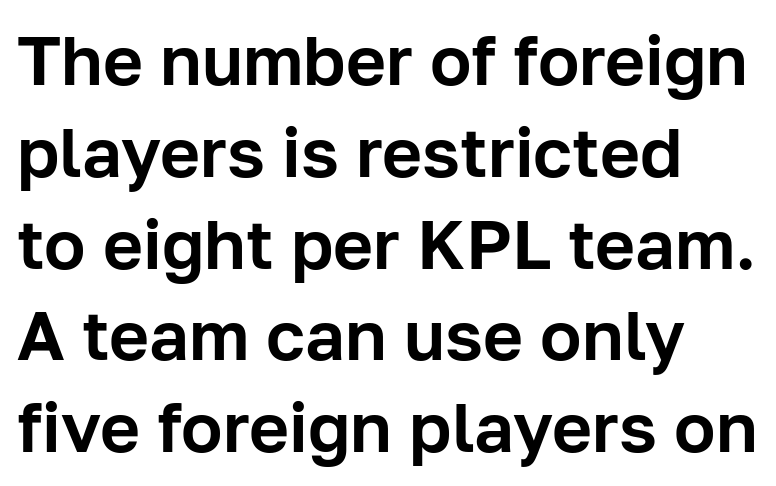
In terms of posture, this sample is upright. Each new line begins a customary step beneath the previous one. The rendering shows plain stroke endings on the letterforms — a sans-serif design. The letters advance in unequal steps, a hallmark of proportional type.
